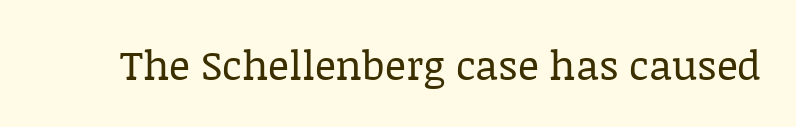
It's the straight-up-and-down kind of type. The face used here is seriffed, in the tradition of book romans. Standard letterfit; no display-style spreading of the glyphs. A light-to-regular cut is what we see here.
